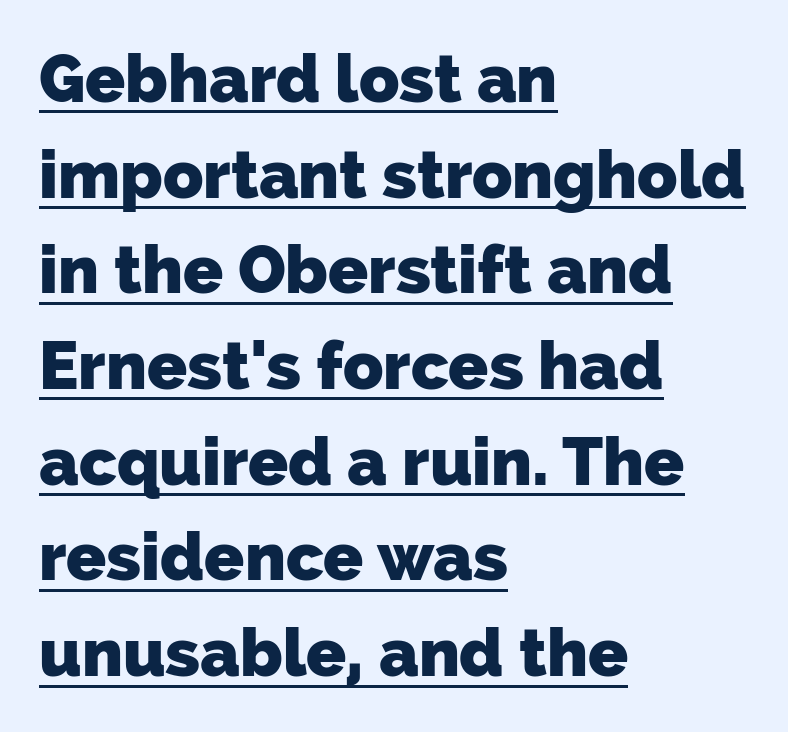
{"serif": "no", "bold": "yes", "weight": "heavy", "width": "normal", "stroke_contrast": "low", "x_height": "medium", "monospaced": "no", "underline": "yes", "align": "left", "line_spacing": "normal", "line_spacing_ratio": 1.45, "letter_spacing": "normal", "letter_spacing_em": 0.0, "glyph_px": 66}
